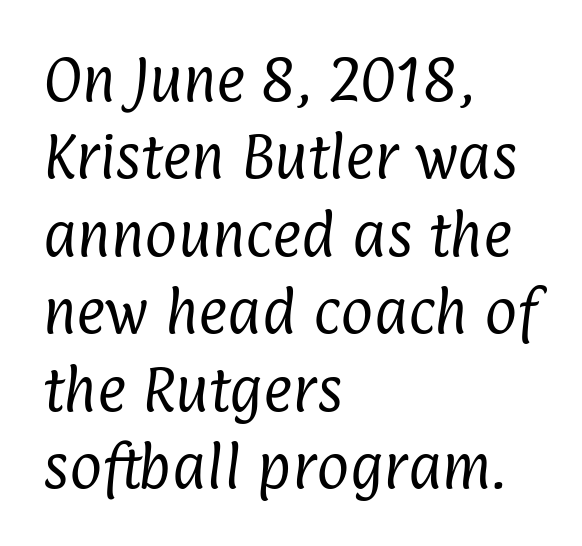
Spacing between characters is what you'd get straight out of the box. Honestly, there is no underline to notice here at all. Short and long lines alike share a common starting point at left. The passage shown is not bold in any degree. Students, observe: this is what conventionally led text looks like. These lines are composed in type without serifs.
